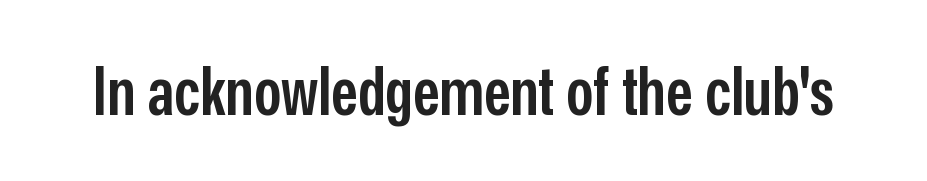
Q: Is the text bold? A: Semi-bold.
Q: Is the text italic (slanted)? A: No, it is upright.
Q: Is the typeface a serif or a sans-serif typeface? A: Sans-serif.
Q: Is the text underlined? A: No.
Q: Is the spacing between letters normal or unusually wide? A: Normal.
Q: Width (condensed, normal, or wide)? A: Condensed.
Q: Stroke contrast? A: Low.
Q: x-height? A: Medium.
Q: Monospaced? A: No.
